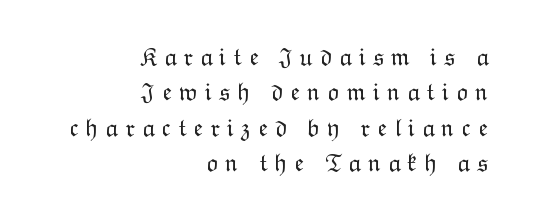
Q: Is the text bold? A: No.
Q: Is the text italic (slanted)? A: No, it is upright.
Q: Is the text underlined? A: No.
Q: How is the paragraph aligned? A: Right-aligned.
Q: Is the spacing between letters normal or unusually wide? A: Unusually wide.
Q: Is the spacing between lines tight, normal or loose? A: Normal.
